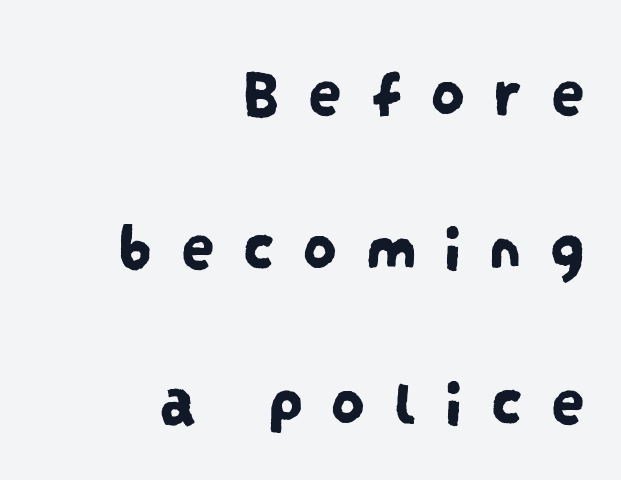
Q: Is the typeface a serif or a sans-serif typeface? A: Sans-serif.
Q: Is the text underlined? A: No.
Q: How is the paragraph aligned? A: Right-aligned.
Q: Is the spacing between letters normal or unusually wide? A: Unusually wide.
Q: Is the spacing between lines tight, normal or loose? A: Loose.
Q: Width (condensed, normal, or wide)? A: Condensed.
Q: Stroke contrast? A: Low.
Q: x-height? A: Large.
Q: Monospaced? A: No.
